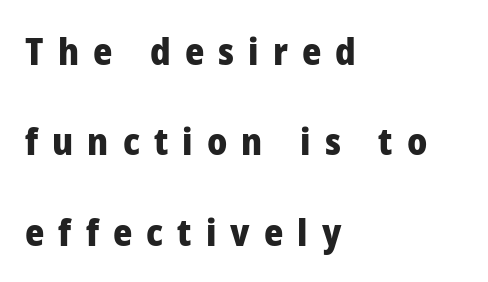
Q: Is the text bold? A: Yes.
Q: Is the text italic (slanted)? A: No, it is upright.
Q: Is the typeface a serif or a sans-serif typeface? A: Sans-serif.
Q: Is the text underlined? A: No.
Q: How is the paragraph aligned? A: Left-aligned.
Q: Is the spacing between letters normal or unusually wide? A: Unusually wide.
Q: Is the spacing between lines tight, normal or loose? A: Loose.
Q: Width (condensed, normal, or wide)? A: Normal.
Q: Stroke contrast? A: Low.
Q: x-height? A: Medium.
Q: Monospaced? A: No.
